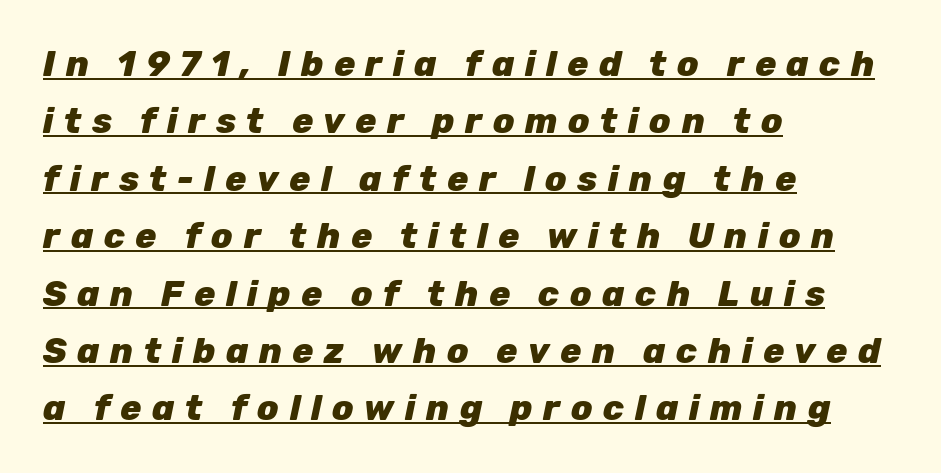
Q: Is the text bold? A: Yes.
Q: Is the text italic (slanted)? A: Yes, it leans right by about 12 degrees.
Q: Is the text underlined? A: Yes.
Q: How is the paragraph aligned? A: Left-aligned.
Q: Is the spacing between letters normal or unusually wide? A: Unusually wide.
Q: Is the spacing between lines tight, normal or loose? A: Normal.
Q: Width (condensed, normal, or wide)? A: Normal.
Q: Stroke contrast? A: Low.
Q: x-height? A: Medium.
Q: Monospaced? A: No.
